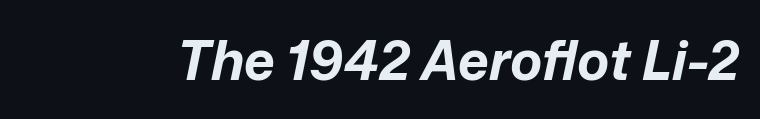
Q: Is the text bold? A: Yes.
Q: Is the text italic (slanted)? A: Yes, it leans right by about 12 degrees.
Q: Is the text underlined? A: No.
Q: Is the spacing between letters normal or unusually wide? A: Normal.
Q: Width (condensed, normal, or wide)? A: Normal.
Q: Stroke contrast? A: Low.
Q: x-height? A: Medium.
Q: Monospaced? A: No.
